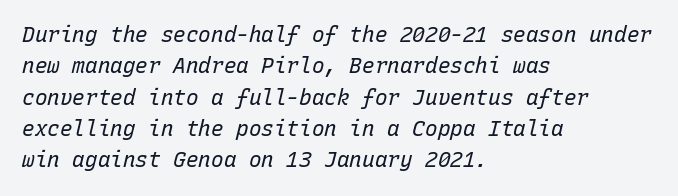
Is the stroke heavy? The answer is a plain regular-or-lighter. Quick note: underline off. These lines sit exactly where default settings would place them. No extra tracking has been applied to these lines.
